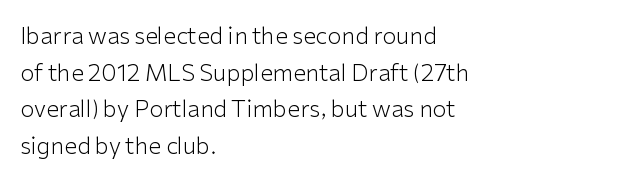
Q: Is the text bold? A: No.
Q: Is the text italic (slanted)? A: No, it is upright.
Q: Is the text underlined? A: No.
Q: How is the paragraph aligned? A: Left-aligned.
Q: Is the spacing between letters normal or unusually wide? A: Normal.
Q: Is the spacing between lines tight, normal or loose? A: Normal.
